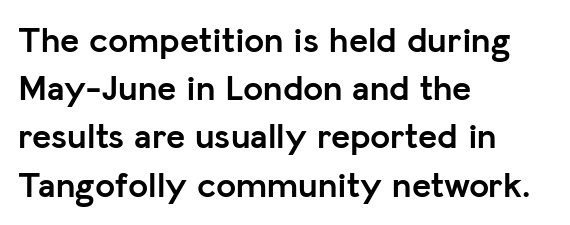
Q: Is the text bold? A: Yes.
Q: Is the text italic (slanted)? A: No, it is upright.
Q: Is the typeface a serif or a sans-serif typeface? A: Sans-serif.
Q: Is the text underlined? A: No.
Q: How is the paragraph aligned? A: Left-aligned.
Q: Is the spacing between letters normal or unusually wide? A: Normal.
Q: Is the spacing between lines tight, normal or loose? A: Normal.
Q: Width (condensed, normal, or wide)? A: Normal.
Q: Stroke contrast? A: Low.
Q: x-height? A: Medium.
Q: Monospaced? A: No.
